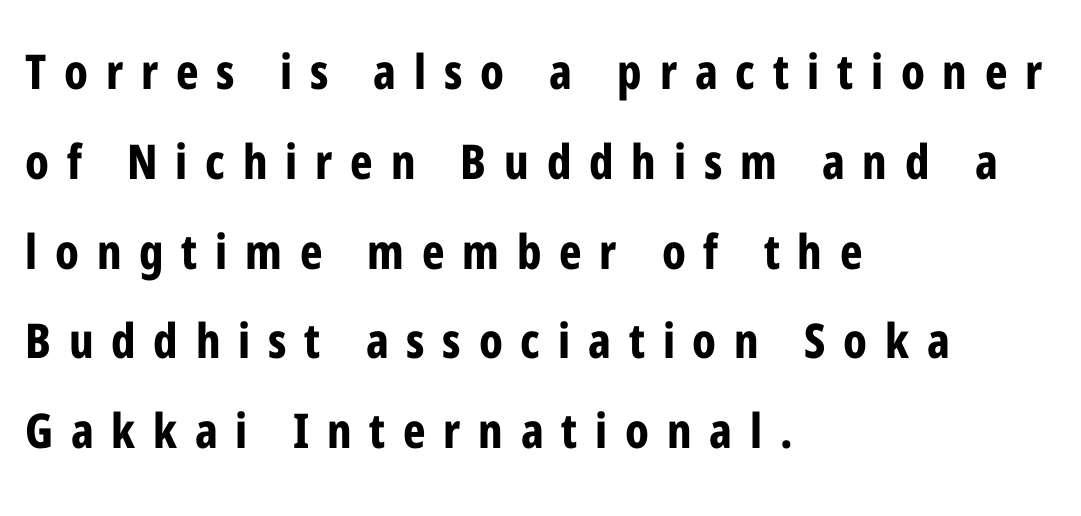
{"serif": "no", "italic": "no", "bold": "yes", "weight": "bold", "width": "condensed", "stroke_contrast": "low", "x_height": "medium", "monospaced": "no", "underline": "no", "align": "left", "line_spacing_ratio": 1.87, "letter_spacing": "wide", "letter_spacing_em": 0.37, "glyph_px": 48}
